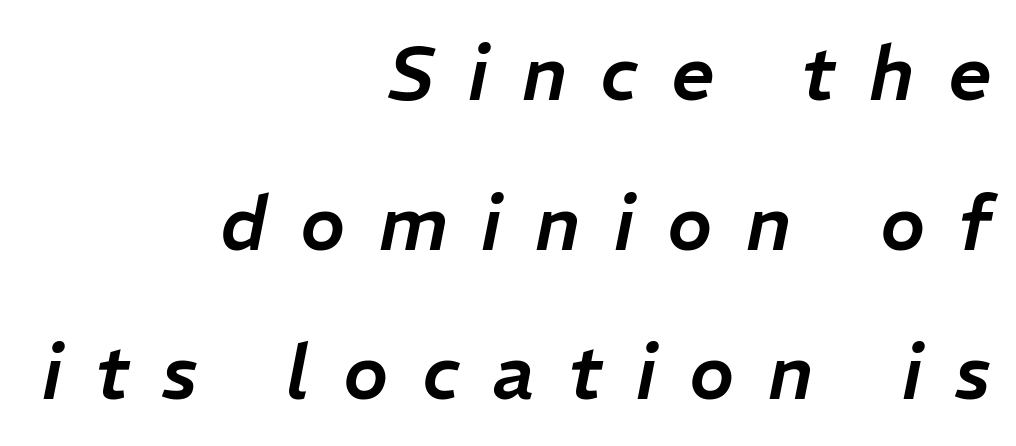
Q: Is the text italic (slanted)? A: Yes, it leans right by about 11 degrees.
Q: Is the text underlined? A: No.
Q: How is the paragraph aligned? A: Right-aligned.
Q: Is the spacing between letters normal or unusually wide? A: Unusually wide.
Q: Is the spacing between lines tight, normal or loose? A: Loose.
Q: Width (condensed, normal, or wide)? A: Normal.
Q: Stroke contrast? A: Low.
Q: x-height? A: Medium.
Q: Monospaced? A: No.
